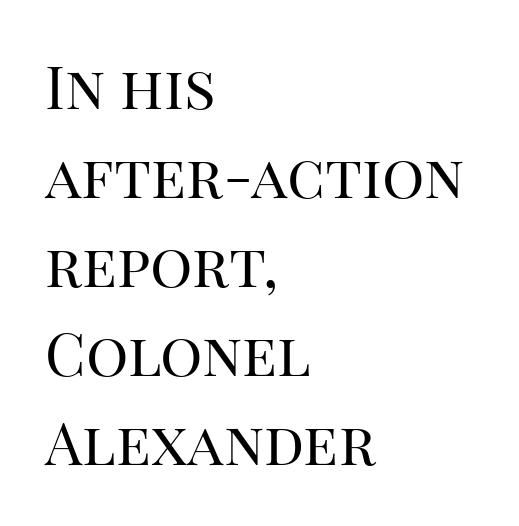
Q: Is the text bold? A: No.
Q: Is the text italic (slanted)? A: No, it is upright.
Q: Is the typeface a serif or a sans-serif typeface? A: Serif.
Q: Is the text underlined? A: No.
Q: How is the paragraph aligned? A: Left-aligned.
Q: Is the spacing between letters normal or unusually wide? A: Normal.
Q: Is the spacing between lines tight, normal or loose? A: Normal.
Q: Width (condensed, normal, or wide)? A: Normal.
Q: Stroke contrast? A: High.
Q: x-height? A: Large.
Q: Monospaced? A: No.
